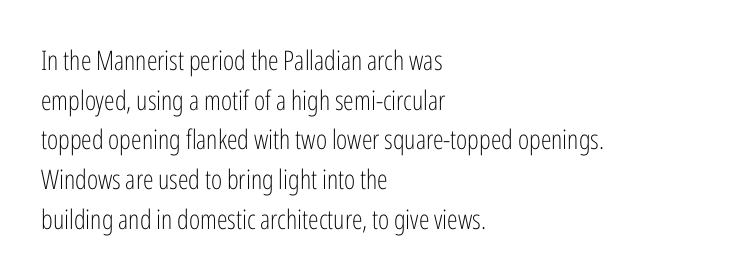
Notice how descenders clear the ascenders below comfortably — that's standard leading. Inter-character spacing is left at the font's built-in metrics. Bare-footed words on every line. The strokes are not fattened; the text isn't bold. A student would call this left alignment; a typographer would say flush left, rag right.
